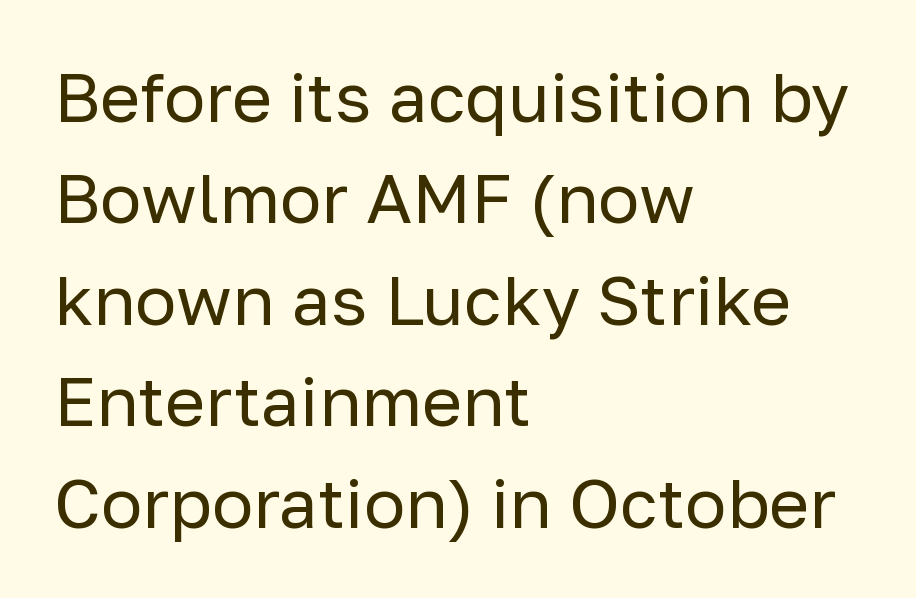
The image shows 69 px regular-weight sans-serif type, upright; set left-aligned, normal line spacing (1.47x), normal letter spacing, not underlined; low stroke contrast and a medium x-height.
